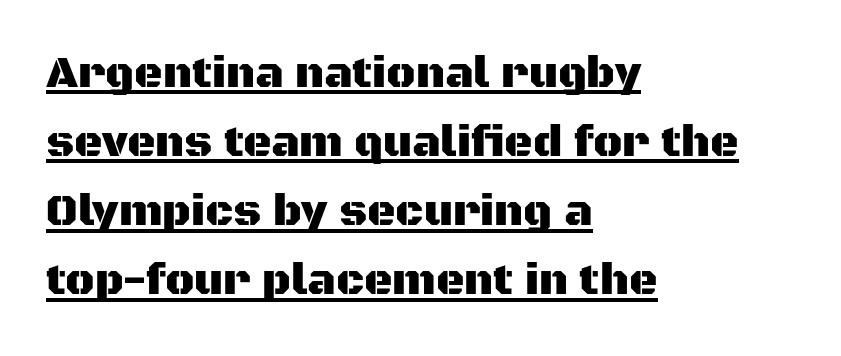
Q: Is the text italic (slanted)? A: No, it is upright.
Q: Is the typeface a serif or a sans-serif typeface? A: Sans-serif.
Q: Is the text underlined? A: Yes.
Q: How is the paragraph aligned? A: Left-aligned.
Q: Is the spacing between letters normal or unusually wide? A: Normal.
Q: Is the spacing between lines tight, normal or loose? A: Normal.
Q: Width (condensed, normal, or wide)? A: Normal.
Q: Stroke contrast? A: Medium.
Q: x-height? A: Large.
Q: Monospaced? A: No.
